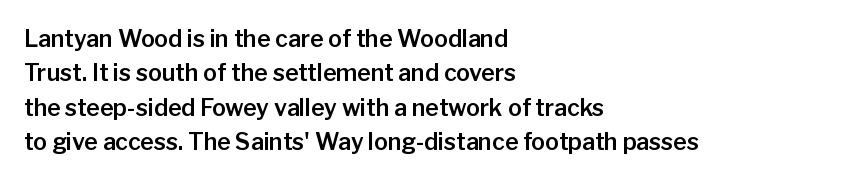
The image shows 23 px text type, upright; set left-aligned, normal line spacing (1.49x), normal letter spacing, not underlined.
